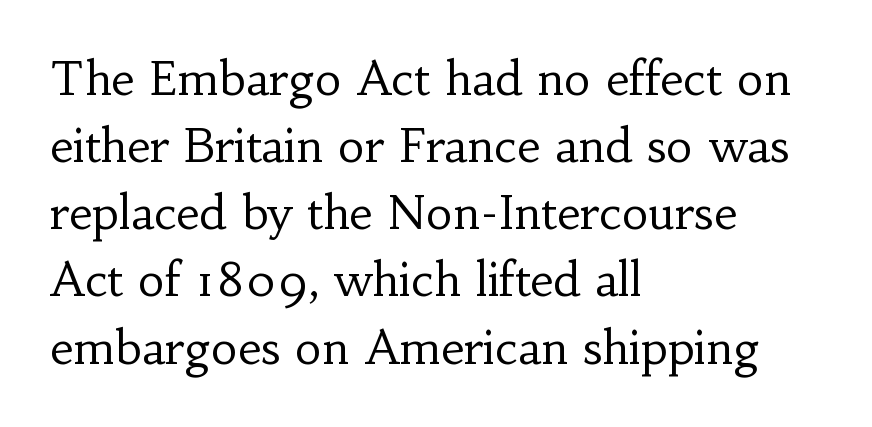
{"serif": "yes", "italic": "no", "bold": "no", "weight": "regular", "width": "normal", "stroke_contrast": "low", "x_height": "small", "monospaced": "no", "underline": "no", "align": "left", "line_spacing": "normal", "line_spacing_ratio": 1.46, "letter_spacing": "normal", "letter_spacing_em": 0.0, "glyph_px": 46}
